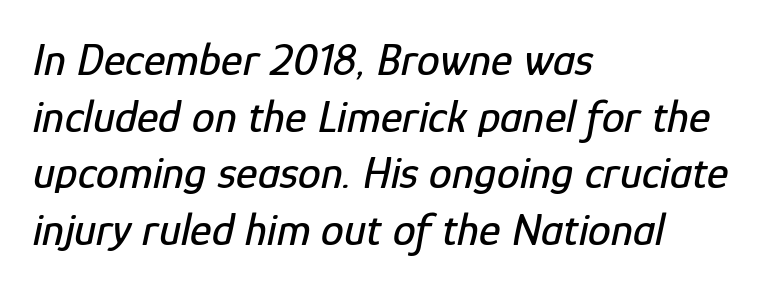
The image shows 46 px condensed type, italic (leaning right); set left-aligned, line spacing 1.23x, normal letter spacing, not underlined; low stroke contrast and a medium x-height.
